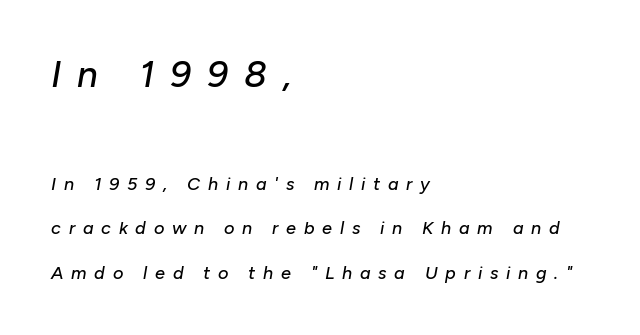
{"italic": "yes", "lean": "right", "slant_degrees": 10, "width": "normal", "stroke_contrast": "low", "x_height": "medium", "monospaced": "no", "underline": "no", "align": "left", "line_spacing": "loose", "line_spacing_ratio": 2.47, "letter_spacing": "wide", "letter_spacing_em": 0.43, "larger_block": "first", "size_ratio": 2.06, "glyph_px": 37}
